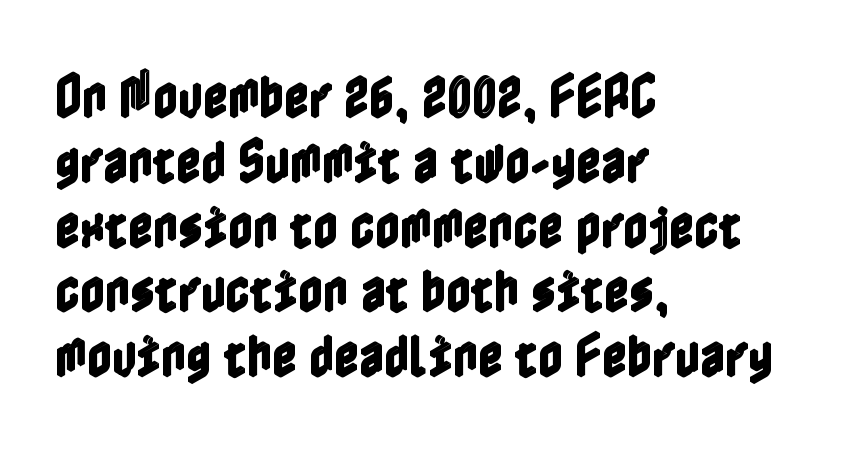
The image shows 48 px condensed type, upright; set left-aligned, normal line spacing (1.35x), normal letter spacing, not underlined; a medium x-height.
